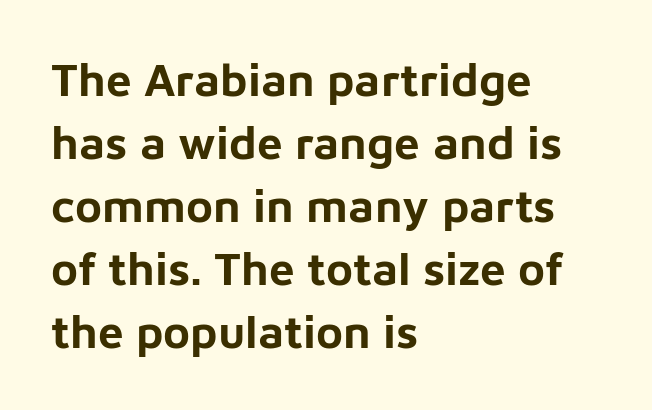
The image shows 46 px bold sans-serif type, upright; set left-aligned, normal line spacing (1.37x), normal letter spacing, not underlined; low stroke contrast and a medium x-height.
